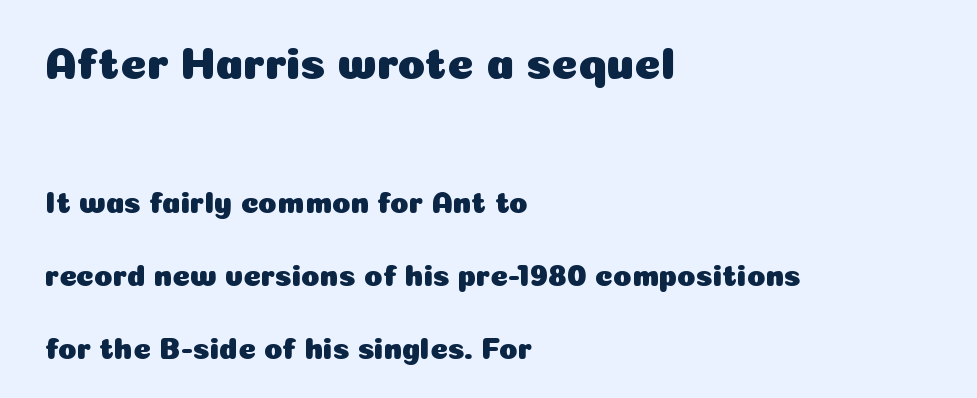
Q: Is the text italic (slanted)? A: No, it is upright.
Q: Is the typeface a serif or a sans-serif typeface? A: Sans-serif.
Q: Is the text underlined? A: No.
Q: How is the paragraph aligned? A: Left-aligned.
Q: Is the spacing between letters normal or unusually wide? A: Normal.
Q: Is the spacing between lines tight, normal or loose? A: Loose.
Q: Which block of text is set in a larger size, the first (top) or the second (bottom)? A: The first (top) one.
Q: Width (condensed, normal, or wide)? A: Normal.
Q: Stroke contrast? A: Low.
Q: x-height? A: Medium.
Q: Monospaced? A: No.
